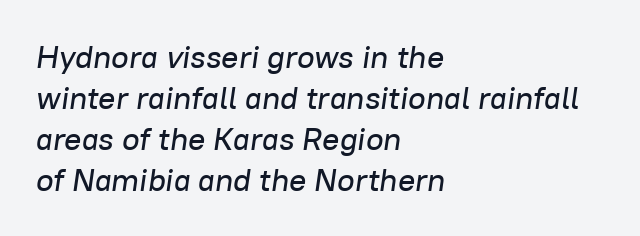
Q: Is the text italic (slanted)? A: Yes, it leans right by about 8 degrees.
Q: Is the text underlined? A: No.
Q: How is the paragraph aligned? A: Left-aligned.
Q: Is the spacing between letters normal or unusually wide? A: Normal.
Q: Is the spacing between lines tight, normal or loose? A: Normal.
Q: Width (condensed, normal, or wide)? A: Normal.
Q: Stroke contrast? A: Low.
Q: x-height? A: Medium.
Q: Monospaced? A: No.
